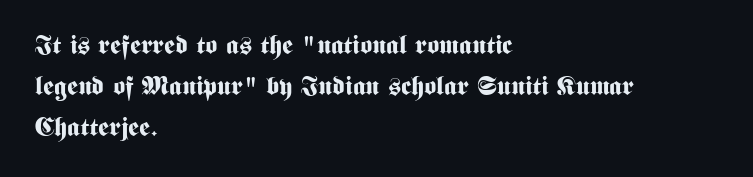
A dark, heavy texture on the line: the type is bold. Characters follow at the spacing the type designer built in. The designer left line spacing at the default. Unmarked baselines from the first word to the last. Posture: vertical.
